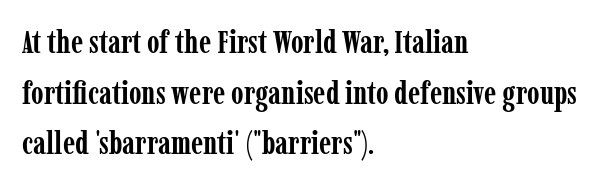
Italic? Not at all — the glyphs are vertical. A typesetter would call this leading conventional body-copy spacing. Only glyphs here, with clear space below each row. Reading down the block, your eye returns to a fixed left position each line. The passage shown has conventional tracking throughout. Strokes here are thick enough to call this a true bold.
